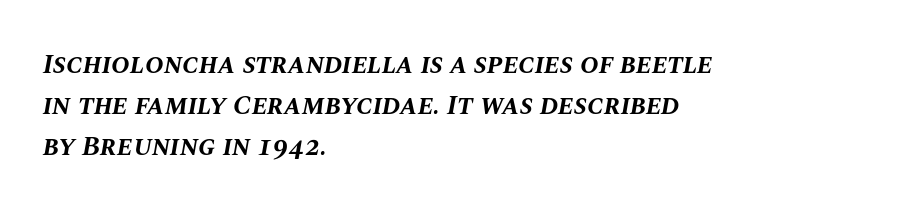
The image shows 28 px bold type, italic (leaning right); set left-aligned, normal line spacing (1.46x), normal letter spacing, not underlined; medium stroke contrast and a large x-height.
